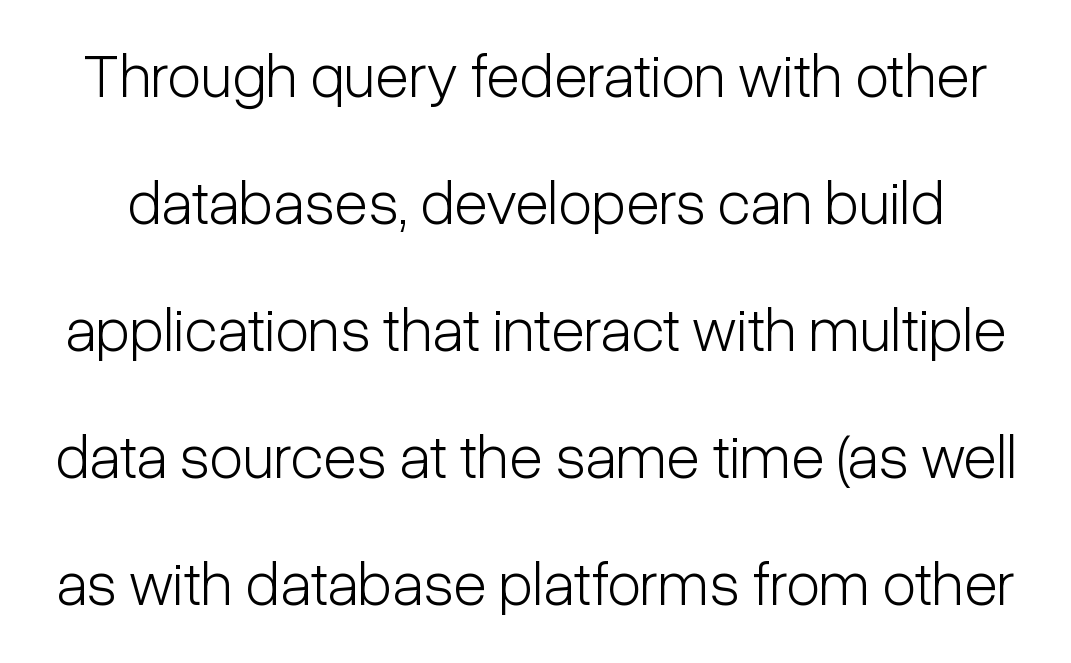
{"serif": "no", "italic": "no", "bold": "no", "weight": "light", "width": "condensed", "stroke_contrast": "low", "x_height": "medium", "monospaced": "no", "underline": "no", "line_spacing": "loose", "line_spacing_ratio": 2.05, "letter_spacing": "normal", "letter_spacing_em": 0.0, "glyph_px": 62}
